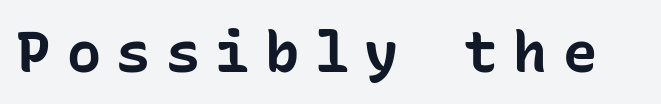
Q: Is the text bold? A: Yes.
Q: Is the text italic (slanted)? A: No, it is upright.
Q: Is the typeface a serif or a sans-serif typeface? A: Sans-serif.
Q: Is the text underlined? A: No.
Q: Is the spacing between letters normal or unusually wide? A: Unusually wide.
Q: Width (condensed, normal, or wide)? A: Normal.
Q: Stroke contrast? A: Low.
Q: x-height? A: Medium.
Q: Monospaced? A: Yes.
